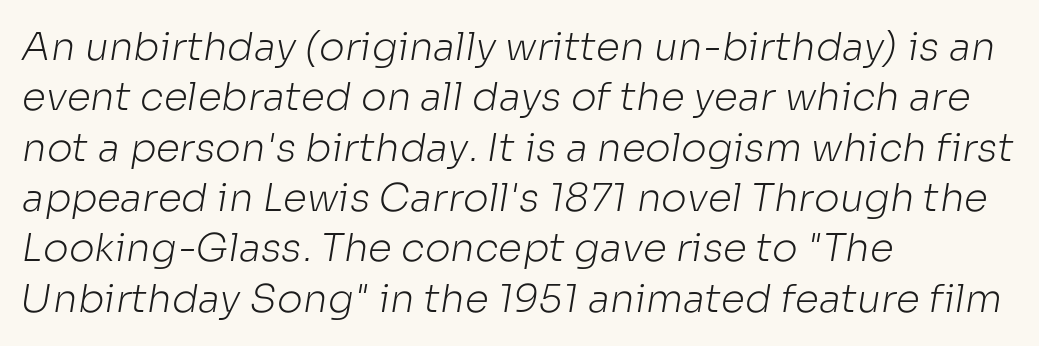
The image shows 39 px light sans-serif type; set left-aligned, normal line spacing (1.29x), normal letter spacing, not underlined; low stroke contrast and a medium x-height.
